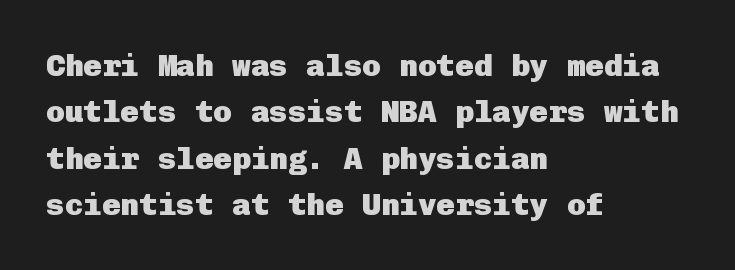
{"serif": "no", "italic": "no", "bold": "yes", "weight": "heavy", "width": "normal", "stroke_contrast": "low", "x_height": "medium", "underline": "no", "align": "left", "line_spacing": "normal", "line_spacing_ratio": 1.5, "letter_spacing": "normal", "letter_spacing_em": 0.0, "glyph_px": 31}
